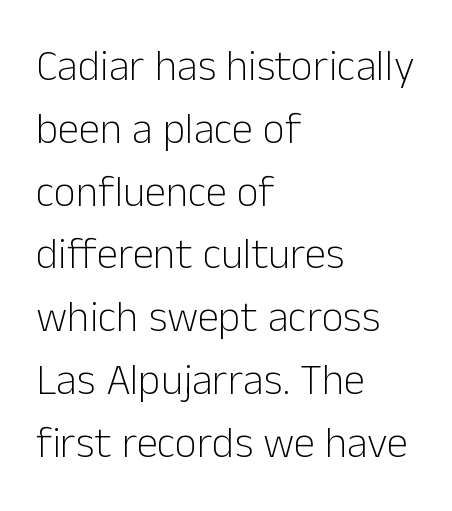
Q: Is the text bold? A: No.
Q: Is the text italic (slanted)? A: No, it is upright.
Q: Is the typeface a serif or a sans-serif typeface? A: Sans-serif.
Q: Is the text underlined? A: No.
Q: How is the paragraph aligned? A: Left-aligned.
Q: Is the spacing between letters normal or unusually wide? A: Normal.
Q: Is the spacing between lines tight, normal or loose? A: Normal.
Q: Width (condensed, normal, or wide)? A: Normal.
Q: Stroke contrast? A: Low.
Q: x-height? A: Medium.
Q: Monospaced? A: No.
